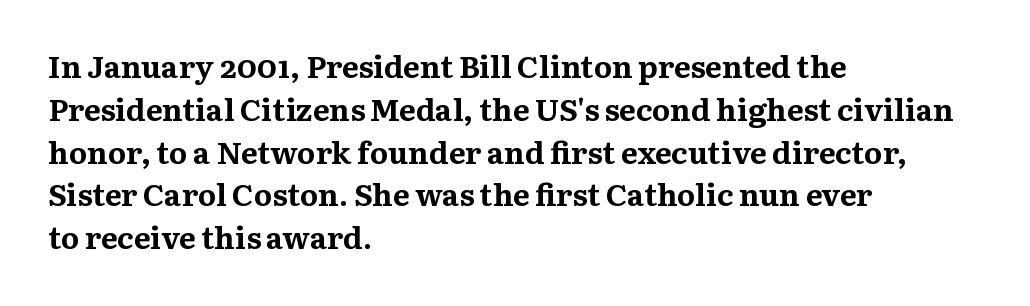
Q: Is the text bold? A: Yes.
Q: Is the text italic (slanted)? A: No, it is upright.
Q: Is the typeface a serif or a sans-serif typeface? A: Serif.
Q: Is the text underlined? A: No.
Q: How is the paragraph aligned? A: Left-aligned.
Q: Is the spacing between letters normal or unusually wide? A: Normal.
Q: Is the spacing between lines tight, normal or loose? A: Normal.
Q: Width (condensed, normal, or wide)? A: Normal.
Q: Stroke contrast? A: Medium.
Q: x-height? A: Medium.
Q: Monospaced? A: No.
